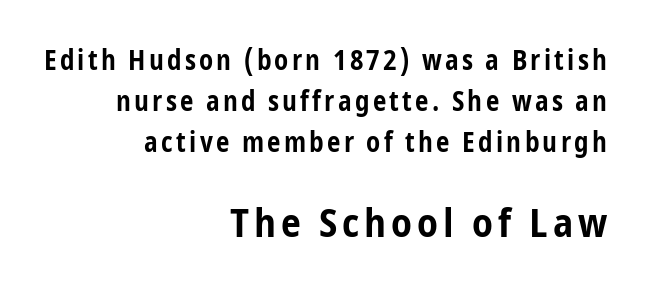
Varying glyph widths throughout — classic text-font behaviour. Typographically, this falls in the sans-serif category. The designer gave the closing block more size than the opening block. The space between consecutive lines is moderate.
